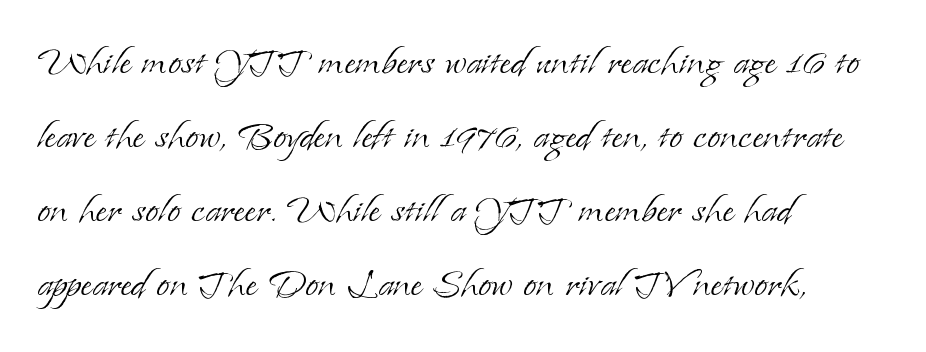
Q: Is the text bold? A: No.
Q: Is the text italic (slanted)? A: Yes.
Q: Is the typeface a serif or a sans-serif typeface? A: Serif.
Q: Is the text underlined? A: No.
Q: How is the paragraph aligned? A: Left-aligned.
Q: Is the spacing between letters normal or unusually wide? A: Normal.
Q: Is the spacing between lines tight, normal or loose? A: Normal.
Q: Width (condensed, normal, or wide)? A: Normal.
Q: Stroke contrast? A: Low.
Q: x-height? A: Small.
Q: Monospaced? A: No.
